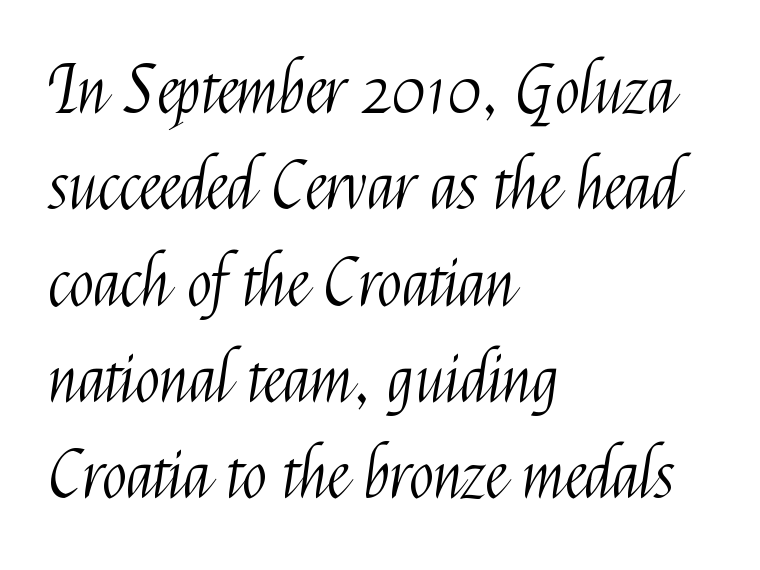
Q: Is the text bold? A: No.
Q: Is the text italic (slanted)? A: Yes.
Q: Is the typeface a serif or a sans-serif typeface? A: Sans-serif.
Q: Is the text underlined? A: No.
Q: How is the paragraph aligned? A: Left-aligned.
Q: Is the spacing between letters normal or unusually wide? A: Normal.
Q: Is the spacing between lines tight, normal or loose? A: Normal.
Q: Width (condensed, normal, or wide)? A: Condensed.
Q: Stroke contrast? A: Medium.
Q: x-height? A: Medium.
Q: Monospaced? A: No.
